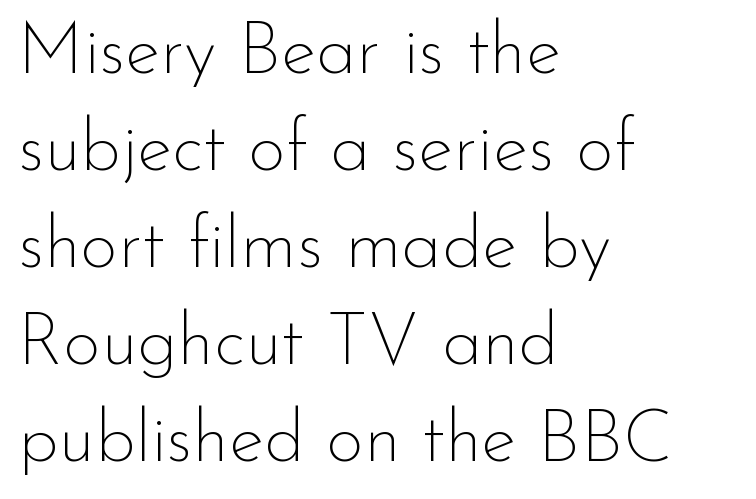
The tracking reads as untouched default to a designer's eye. These lines were composed using upright roman letters. Unmarked baselines from the first word to the last. Letterform terminals end flat and unadorned throughout the passage. The typesetting does not lean heavy: it is not bold. Is this a fixed-width face? No — the glyphs have proportional, varying widths.
